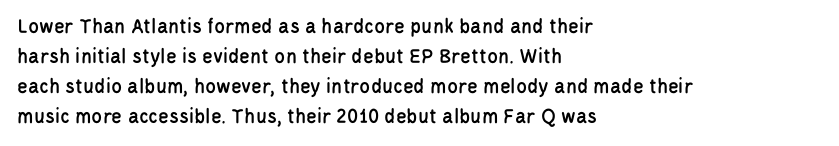
{"italic": "no", "underline": "no", "align": "left", "line_spacing": "normal", "line_spacing_ratio": 1.37, "letter_spacing": "normal", "letter_spacing_em": 0.0, "glyph_px": 22}
